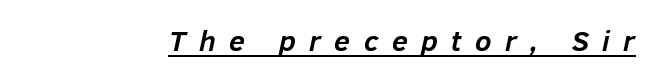
The image shows 29 px semibold type, italic (leaning right); set unusually wide letter spacing (+0.46 em), underlined; low stroke contrast and a medium x-height.
